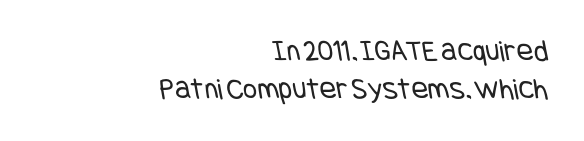
Type style note: lacks serifs. The characters are drawn with everyday or finer stroke widths. Horizontally, the lines are justified to the trailing edge only. Letters rest on an invisible, unmarked baseline.
